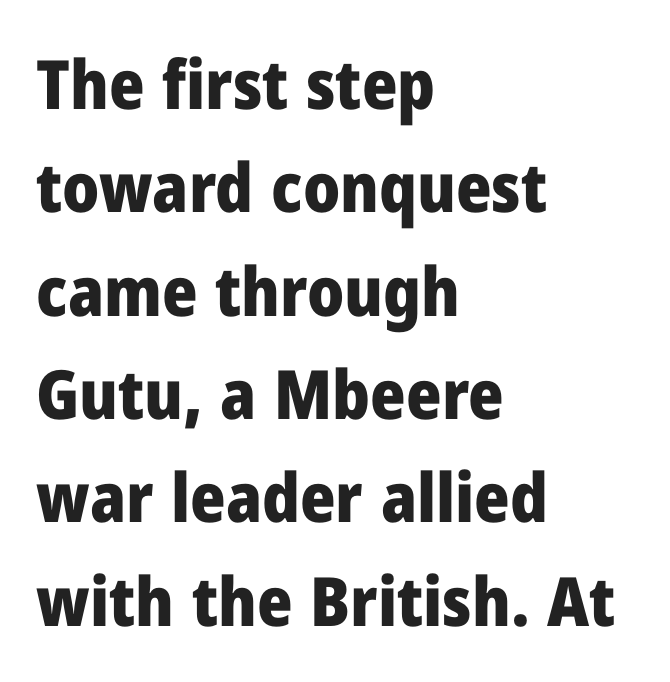
Layout note: lines flush left. Unlike italic type, these characters show no tilt at all. Rule under the text: the space is simply empty. Thick stems and heavy bowls — unmistakably bold. This rendering employs a face without finishing strokes, i.e., a sans-serif.
